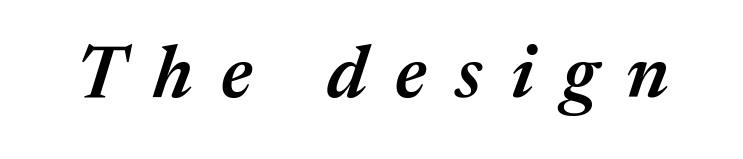
{"italic": "yes", "lean": "right", "slant_degrees": 17, "bold": "semi", "weight": "semibold", "width": "normal", "stroke_contrast": "medium", "x_height": "medium", "monospaced": "no", "underline": "no", "letter_spacing": "wide", "letter_spacing_em": 0.39, "glyph_px": 74}
